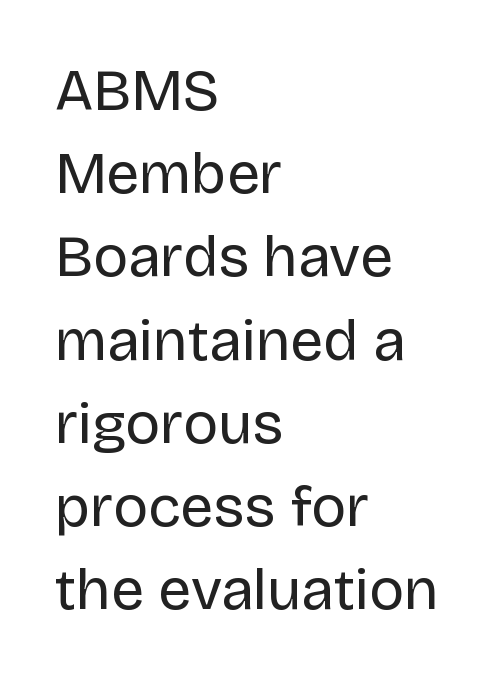
Type without underlining. Is this a fixed-width face? No — the glyphs have proportional, varying widths. Style check: upright. Is the letter spacing exaggerated? No — it looks like the ordinary default.
